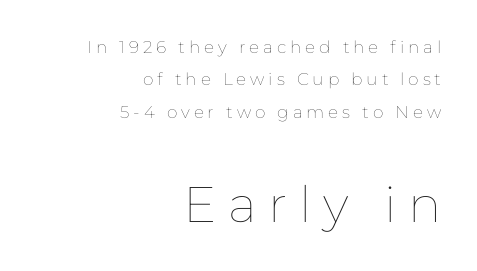
{"italic": "no", "bold": "no", "weight": "thin", "width": "normal", "stroke_contrast": "low", "x_height": "medium", "monospaced": "no", "underline": "no", "align": "right", "line_spacing": "loose", "line_spacing_ratio": 1.9, "letter_spacing": "wide", "letter_spacing_em": 0.23, "larger_block": "second", "size_ratio": 2.94, "glyph_px": 50}
